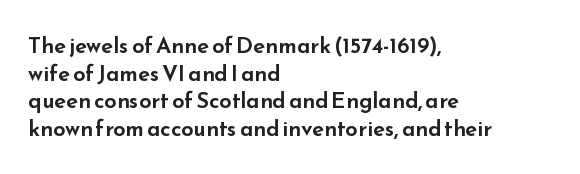
{"italic": "no", "underline": "no", "align": "left", "line_spacing": "normal", "line_spacing_ratio": 1.26, "letter_spacing": "normal", "letter_spacing_em": 0.0, "glyph_px": 22}
